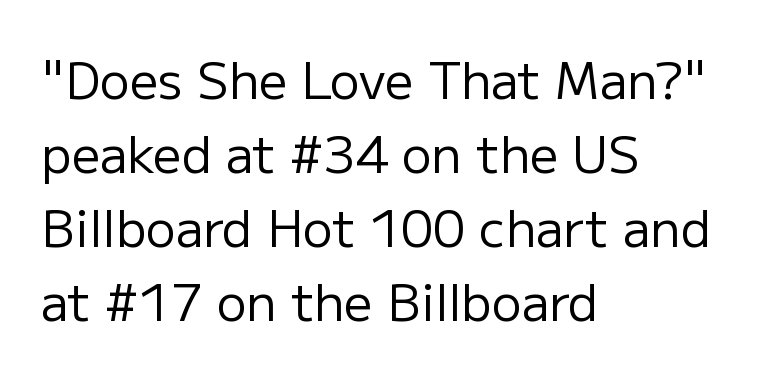
{"serif": "no", "italic": "no", "bold": "no", "weight": "regular", "width": "normal", "stroke_contrast": "low", "x_height": "medium", "monospaced": "no", "underline": "no", "align": "left", "line_spacing": "normal", "line_spacing_ratio": 1.48, "letter_spacing": "normal", "letter_spacing_em": 0.0, "glyph_px": 50}
